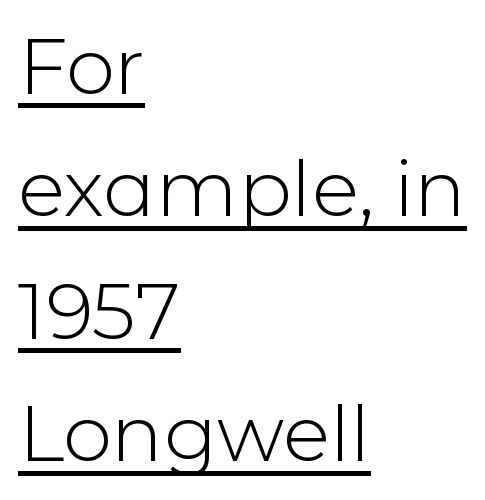
Glance below the letters and you will spot a drawn line. Proportional: the letters do not fall into vertical columns. Whoever set this chose a conventional vertical rhythm. Unbolded letterforms with no extra heft.
